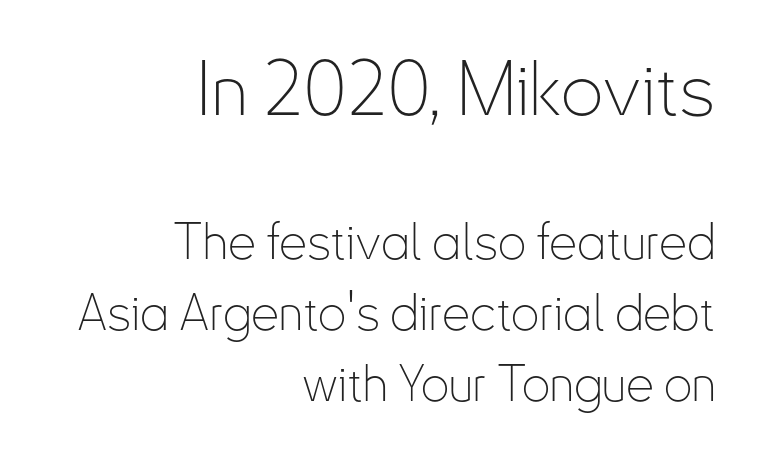
Unlike italic type, these characters show no tilt at all. On a weight scale, this lands at 450 or below. Regular leading. Font category for this specimen: sans-serif. Visually, the top section dominates because its glyphs are scaled up. Line ends are locked; line starts wander.
